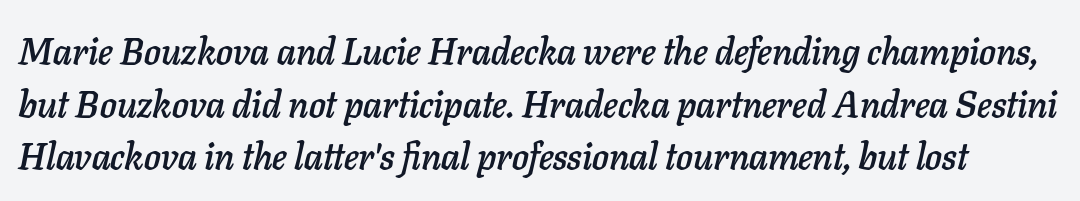
Q: Is the text italic (slanted)? A: Yes, it leans right by about 11 degrees.
Q: Is the text underlined? A: No.
Q: Is the spacing between letters normal or unusually wide? A: Normal.
Q: Is the spacing between lines tight, normal or loose? A: Normal.
Q: Width (condensed, normal, or wide)? A: Normal.
Q: Stroke contrast? A: Low.
Q: x-height? A: Medium.
Q: Monospaced? A: No.
